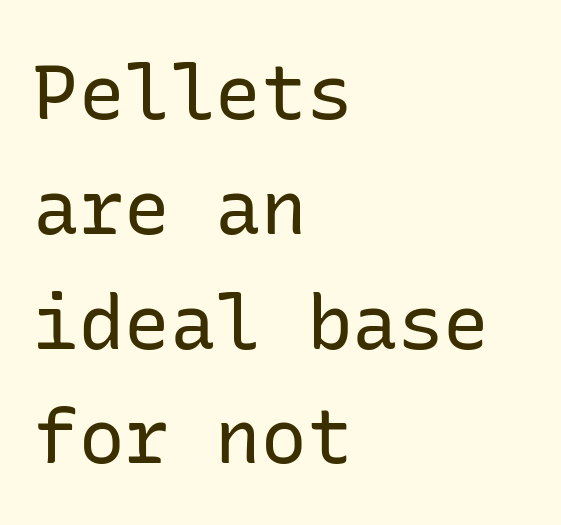
Nope, no serifs anywhere on these letters. The glyphs are unaccompanied by any horizontal stroke below them. Line starts are locked; line ends wander. A quiet, ordinary-to-light weight characterises the typeface. Glyph-to-glyph distance matches everyday printed text.
